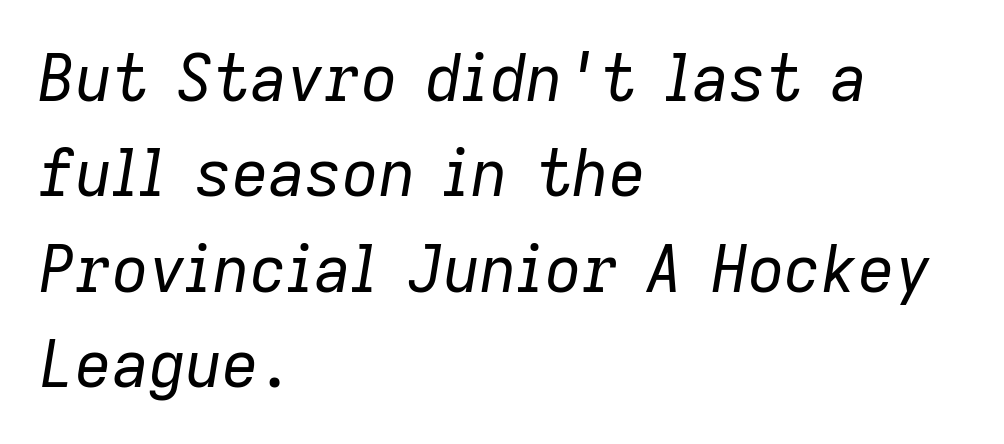
The font is comparable to plain body text, perhaps lighter. Is the type slanted? Yes — the strokes lean at a clear angle. Is this a fixed-width face? No — the glyphs have proportional, varying widths. Words float on clear page, feet unadorned. Characters follow at the spacing the type designer built in.
